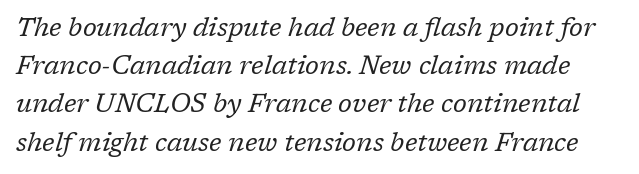
Reading down the column, the eye jumps a familiar distance to each next line. The font sits on the lighter half of the weight spectrum, regular included. Inter-character spacing is left at the font's built-in metrics. The glyphs are unaccompanied by any horizontal stroke below them. Slant detected: the letters are inclined.
